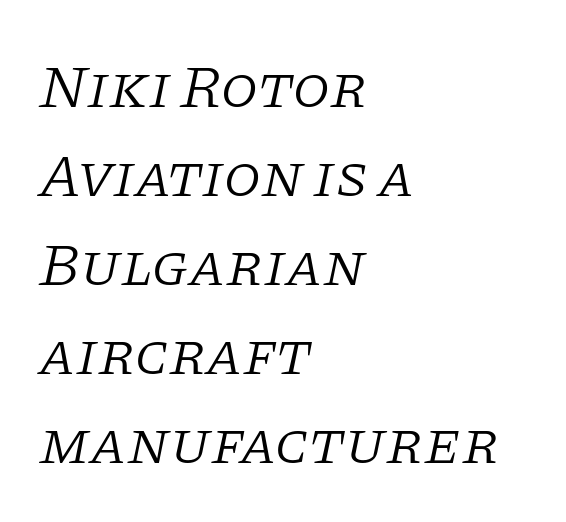
Is this a fixed-width face? No — the glyphs have proportional, varying widths. Just letters on the line, the space beneath them empty. There is no visible air inserted between adjacent glyphs. The cut favours lightness, reaching ordinary text weight at its darkest. This sample keeps an unexceptional amount of space between lines. The letters carry serifs — small finishing strokes at the ends of their stems.
